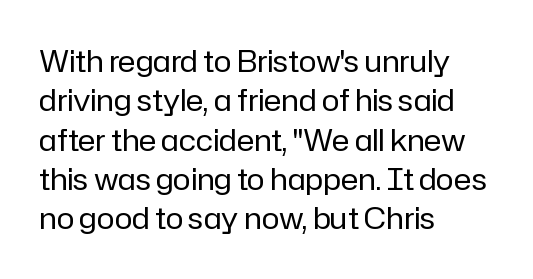
Is the stroke heavy? The answer is a plain regular-or-lighter. Does the copy run flush right? No — it runs flush left. Line spacing here is normal. The letters carry no serifs — their stems end cleanly without finishing strokes. The rendering keeps characters at their native spacing.
